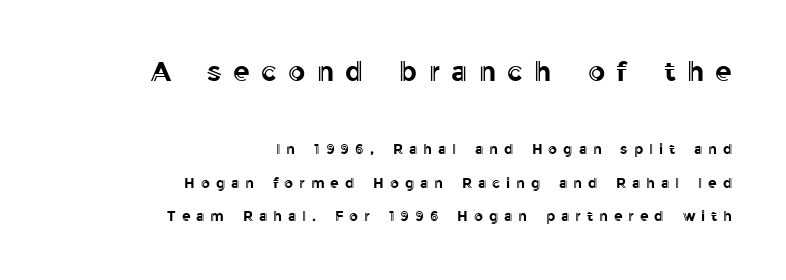
The image shows 27 px text type, upright; set right-aligned, loose line spacing (2.39x), unusually wide letter spacing (+0.42 em), not underlined; the first (top) block is 1.93x larger.
